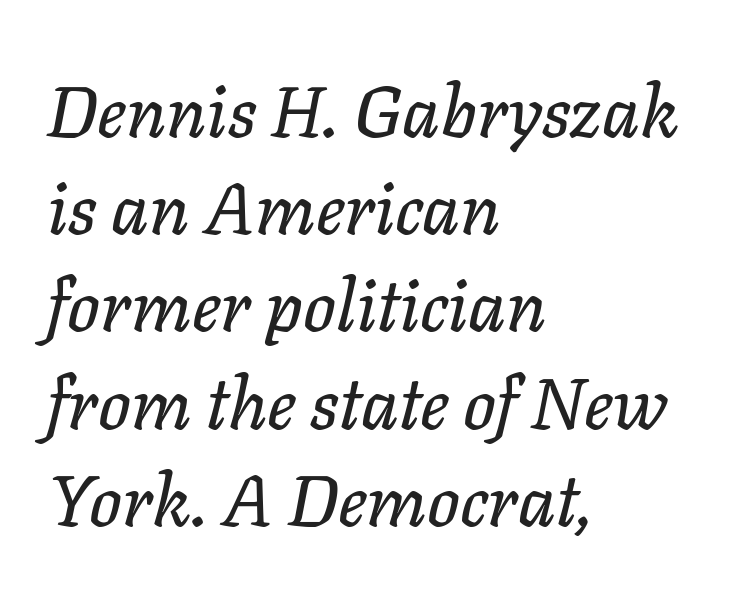
Short note: letters normally spaced. Visually the block forms a straight wall on the left and a jagged coastline on the right. Successive baselines arrive at the customary interval. Descenders hang freely into open space. This sample uses an oblique cut, with every glyph tilted off the vertical. The rendering uses natural spacing where letterforms have individual widths.
